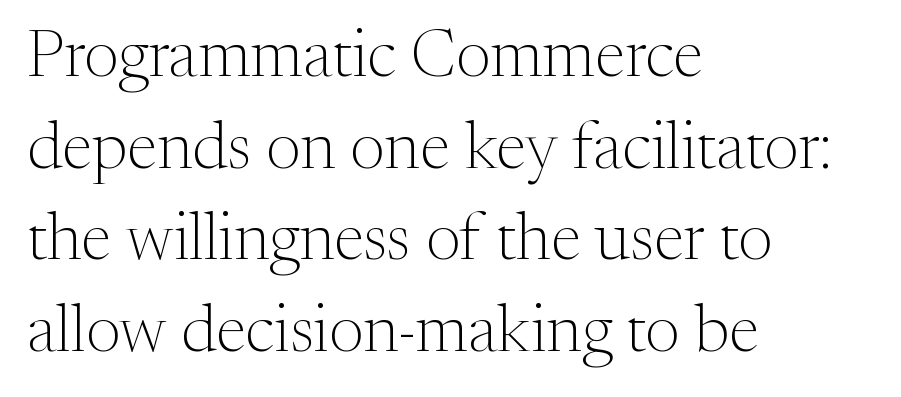
{"serif": "yes", "italic": "no", "bold": "no", "weight": "light", "width": "normal", "stroke_contrast": "medium", "x_height": "medium", "monospaced": "no", "underline": "no", "align": "left", "line_spacing": "normal", "line_spacing_ratio": 1.39, "letter_spacing": "normal", "letter_spacing_em": 0.0, "glyph_px": 66}
